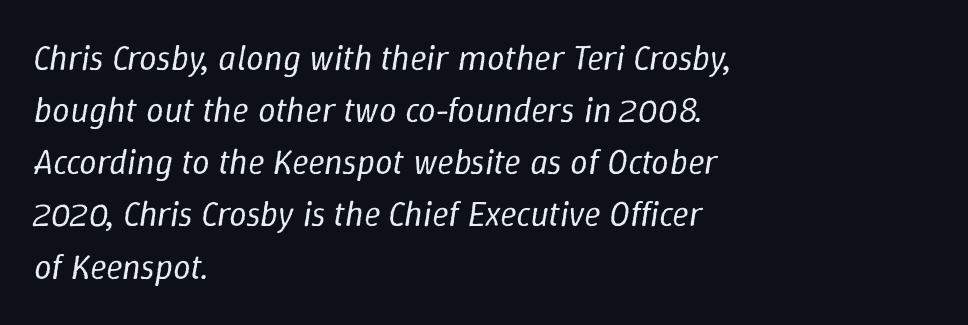
The image shows 35 px regular-weight type, italic (leaning right); set left-aligned, normal line spacing (1.49x), normal letter spacing, not underlined; low stroke contrast and a medium x-height.
